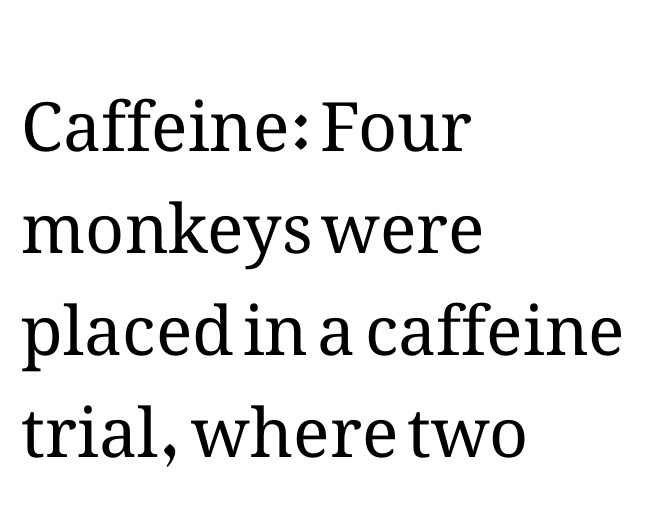
Q: Is the text bold? A: No.
Q: Is the text italic (slanted)? A: No, it is upright.
Q: Is the text underlined? A: No.
Q: How is the paragraph aligned? A: Left-aligned.
Q: Is the spacing between letters normal or unusually wide? A: Normal.
Q: Is the spacing between lines tight, normal or loose? A: Normal.
Q: Width (condensed, normal, or wide)? A: Normal.
Q: Stroke contrast? A: Medium.
Q: x-height? A: Medium.
Q: Monospaced? A: No.
